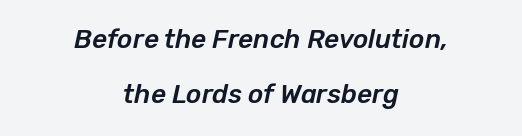
Notice the wide empty band between every row — that's loose leading. Standard letterfit; no display-style spreading of the glyphs. Descenders are the only things crossing below the line. An italicized treatment has been applied to the whole sample. The text block is weighted toward neither margin, spreading evenly from the middle.
